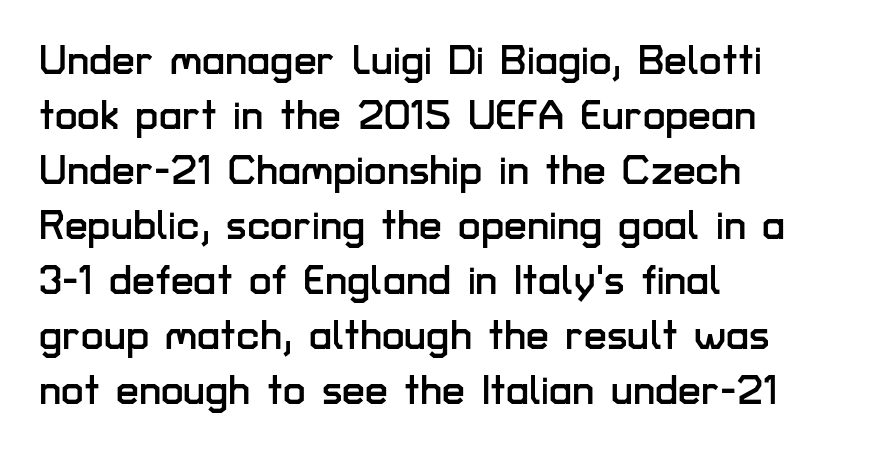
The image shows 41 px sans-serif type, upright; set left-aligned, normal line spacing (1.34x), normal letter spacing, not underlined; low stroke contrast and a medium x-height.
